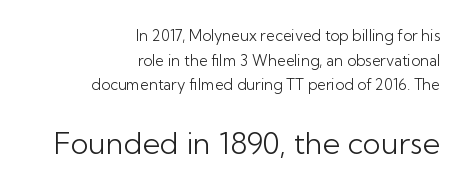
The image shows 30 px light sans-serif type, upright; set right-aligned, normal line spacing (1.65x), normal letter spacing, not underlined; the second (bottom) block is 2.0x larger; low stroke contrast and a medium x-height.
